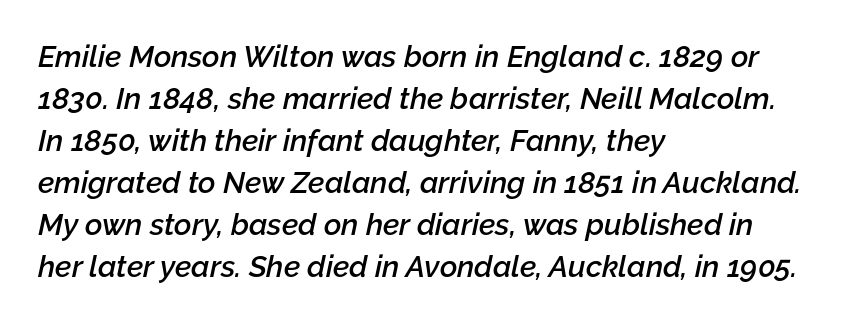
{"italic": "yes", "lean": "right", "slant_degrees": 12, "bold": "semi", "weight": "semibold", "width": "normal", "stroke_contrast": "low", "x_height": "medium", "monospaced": "no", "underline": "no", "align": "left", "line_spacing": "normal", "line_spacing_ratio": 1.4, "letter_spacing": "normal", "letter_spacing_em": 0.0, "glyph_px": 30}
